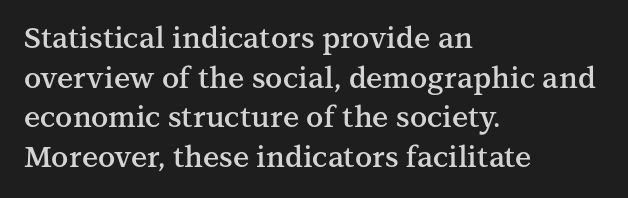
Q: Is the text bold? A: Semi-bold.
Q: Is the text italic (slanted)? A: No, it is upright.
Q: Is the typeface a serif or a sans-serif typeface? A: Serif.
Q: Is the text underlined? A: No.
Q: How is the paragraph aligned? A: Left-aligned.
Q: Is the spacing between letters normal or unusually wide? A: Normal.
Q: Is the spacing between lines tight, normal or loose? A: Normal.
Q: Width (condensed, normal, or wide)? A: Normal.
Q: Stroke contrast? A: Medium.
Q: x-height? A: Medium.
Q: Monospaced? A: No.
